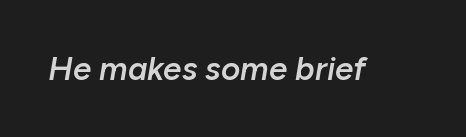
{"italic": "yes", "lean": "right", "slant_degrees": 10, "bold": "semi", "weight": "semibold", "width": "normal", "stroke_contrast": "low", "x_height": "medium", "monospaced": "no", "underline": "no", "letter_spacing": "normal", "letter_spacing_em": 0.0, "glyph_px": 33}
